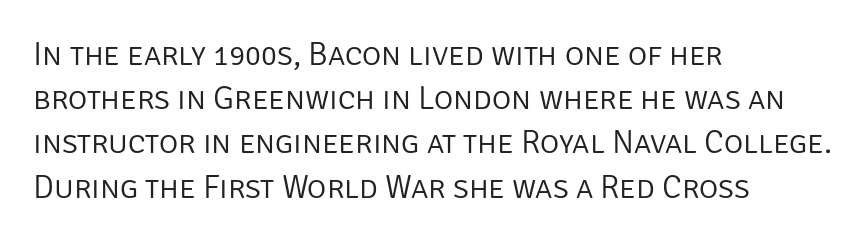
Q: Is the text bold? A: No.
Q: Is the text italic (slanted)? A: No, it is upright.
Q: Is the typeface a serif or a sans-serif typeface? A: Sans-serif.
Q: Is the text underlined? A: No.
Q: How is the paragraph aligned? A: Left-aligned.
Q: Is the spacing between letters normal or unusually wide? A: Normal.
Q: Is the spacing between lines tight, normal or loose? A: Normal.
Q: Width (condensed, normal, or wide)? A: Normal.
Q: Stroke contrast? A: Low.
Q: x-height? A: Large.
Q: Monospaced? A: No.
